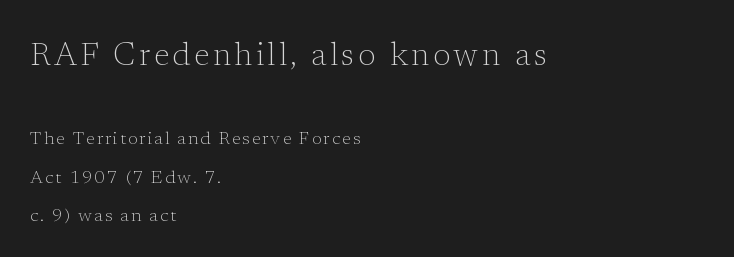
{"serif": "yes", "italic": "no", "bold": "no", "weight": "light", "width": "normal", "stroke_contrast": "low", "x_height": "medium", "monospaced": "no", "underline": "no", "align": "left", "line_spacing": "loose", "line_spacing_ratio": 2.14, "larger_block": "first", "size_ratio": 1.78, "glyph_px": 32}
